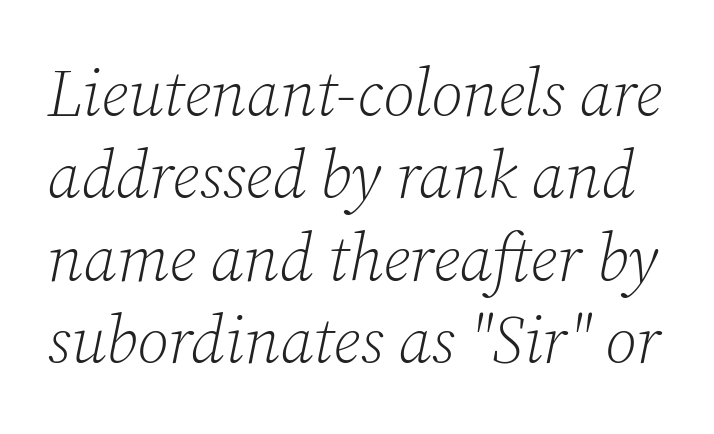
Q: Is the text bold? A: No.
Q: Is the text italic (slanted)? A: Yes, it leans right by about 12 degrees.
Q: Is the typeface a serif or a sans-serif typeface? A: Serif.
Q: Is the text underlined? A: No.
Q: Is the spacing between letters normal or unusually wide? A: Normal.
Q: Is the spacing between lines tight, normal or loose? A: Normal.
Q: Width (condensed, normal, or wide)? A: Normal.
Q: Stroke contrast? A: Low.
Q: x-height? A: Medium.
Q: Monospaced? A: No.
